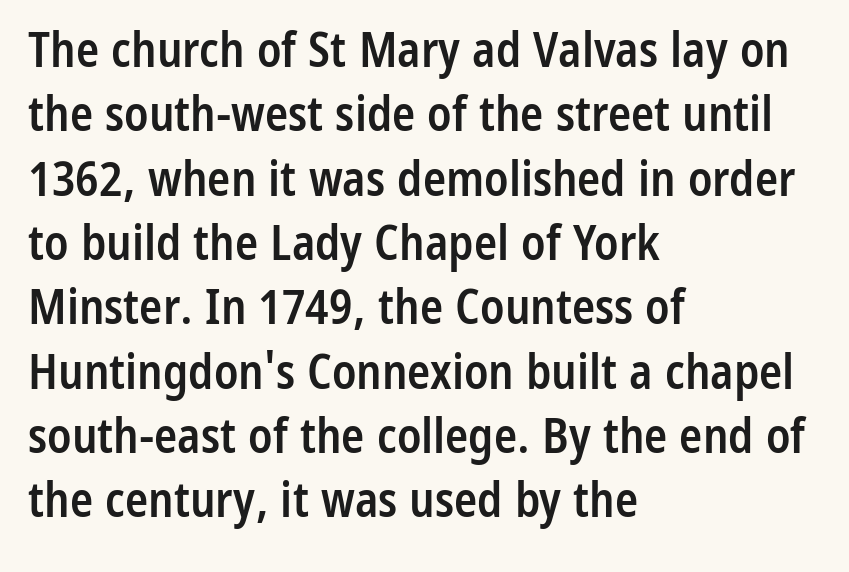
Do the letters lean? They stand straight. The passage shown stacks its lines at a standard gap. The letters are semibold — heavier than regular but short of a full bold. Alignment: flush left. The face used here is a sans, in the tradition of grotesques and geometrics. Descender tails drop into unmarked territory.
